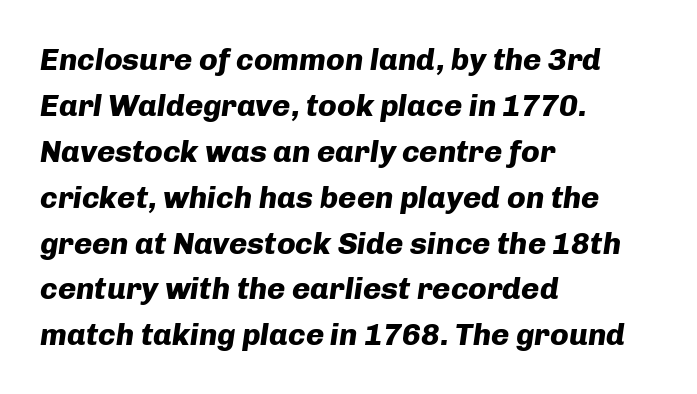
Q: Is the text bold? A: Yes.
Q: Is the text italic (slanted)? A: Yes, it leans right by about 8 degrees.
Q: Is the text underlined? A: No.
Q: How is the paragraph aligned? A: Left-aligned.
Q: Is the spacing between letters normal or unusually wide? A: Normal.
Q: Is the spacing between lines tight, normal or loose? A: Normal.
Q: Width (condensed, normal, or wide)? A: Normal.
Q: Stroke contrast? A: Low.
Q: x-height? A: Medium.
Q: Monospaced? A: No.
